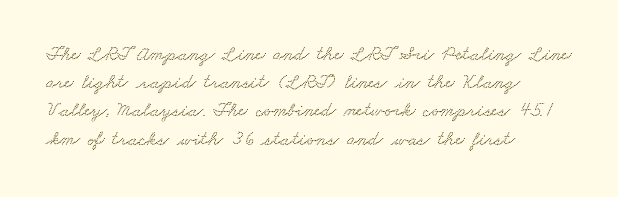
Q: Is the text underlined? A: No.
Q: How is the paragraph aligned? A: Left-aligned.
Q: Is the spacing between letters normal or unusually wide? A: Normal.
Q: Is the spacing between lines tight, normal or loose? A: Normal.
